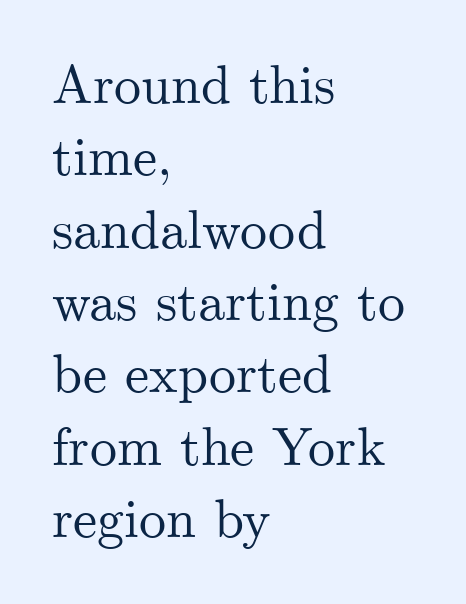
The leading is moderate, giving the passage an even texture. Each letter keeps its own natural width here, so spacing adapts to shape. A clean baseline with only descenders dipping below it. Does the type have serifs? Yes, each stem ends in a small foot.
